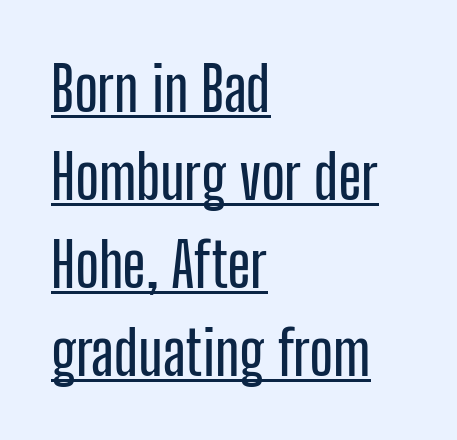
The image shows 61 px condensed sans-serif type, upright; set left-aligned, normal line spacing (1.44x), normal letter spacing, underlined; low stroke contrast and a medium x-height.
